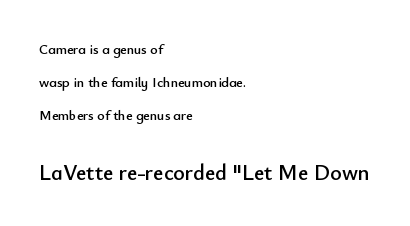
Q: Is the text italic (slanted)? A: No, it is upright.
Q: Is the text underlined? A: No.
Q: How is the paragraph aligned? A: Left-aligned.
Q: Is the spacing between letters normal or unusually wide? A: Normal.
Q: Is the spacing between lines tight, normal or loose? A: Loose.
Q: Which block of text is set in a larger size, the first (top) or the second (bottom)? A: The second (bottom) one.
